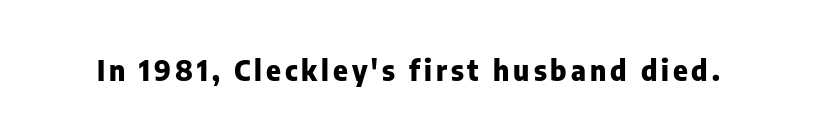
{"serif": "no", "italic": "no", "bold": "yes", "weight": "heavy", "width": "normal", "stroke_contrast": "low", "x_height": "medium", "monospaced": "no", "underline": "no", "glyph_px": 28}
